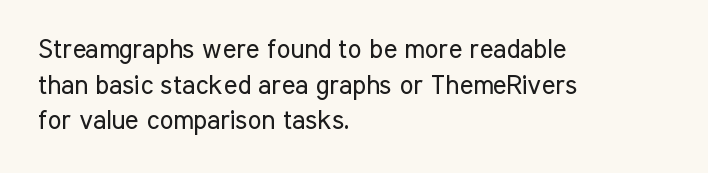
The line texture is even and compact thanks to regular tracking. Honestly, the row spacing looks completely unremarkable. Every row of glyphs begins at an identical x-position on the left. The letters stand straight up with perfectly vertical stems. Stroke thickness stays within the range of a standard reading face or lighter. Unmarked baselines from the first word to the last.
